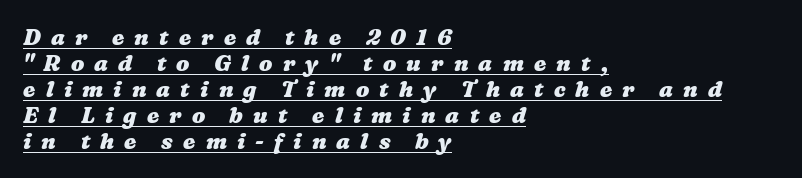
The glyphs are accompanied by a horizontal stroke just below them. The face used here is rendered with a markedly widened letterfit. Leftover space on each line is placed entirely after the last word. Weight: bold.
